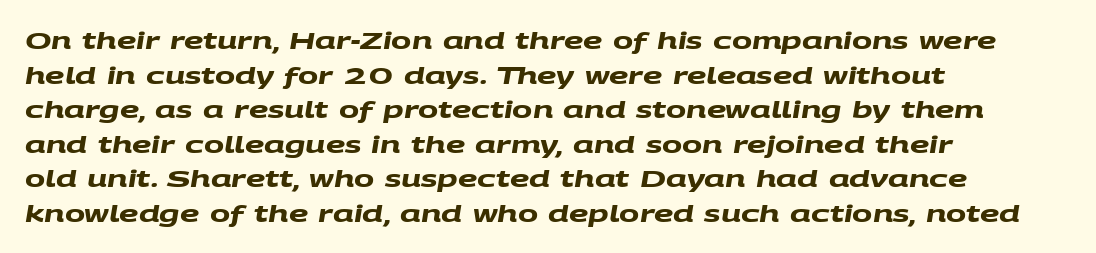
{"bold": "yes", "underline": "no", "align": "left", "line_spacing": "normal", "line_spacing_ratio": 1.44, "letter_spacing": "normal", "letter_spacing_em": 0.0, "glyph_px": 24}
